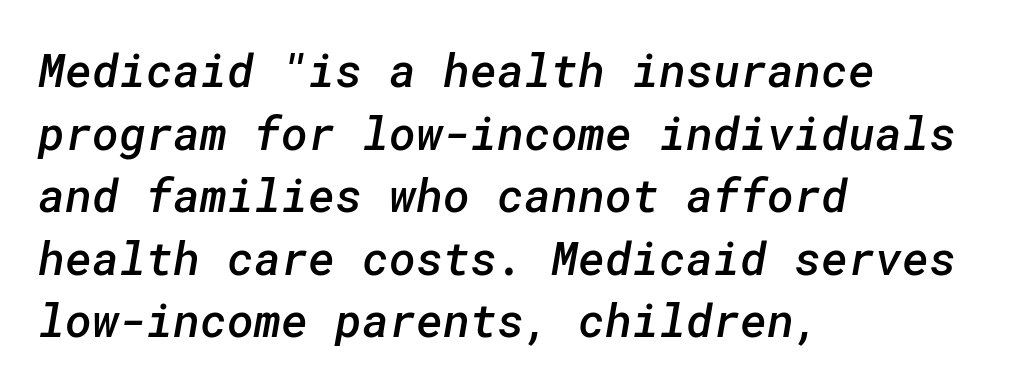
{"serif": "no", "bold": "semi", "weight": "semibold", "width": "normal", "stroke_contrast": "low", "x_height": "medium", "underline": "no", "align": "left", "line_spacing": "normal", "line_spacing_ratio": 1.36, "letter_spacing": "normal", "letter_spacing_em": 0.0, "glyph_px": 46}
